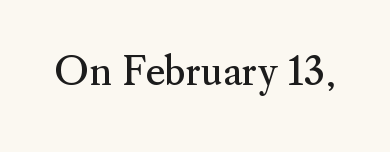
{"serif": "yes", "italic": "no", "bold": "no", "weight": "regular", "width": "normal", "stroke_contrast": "medium", "x_height": "small", "monospaced": "no", "underline": "no", "letter_spacing": "normal", "letter_spacing_em": 0.0, "glyph_px": 38}
